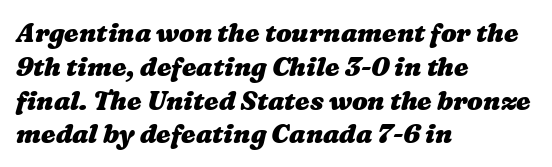
A bare baseline throughout the passage. A full-strength bold gives these letters their thick strokes. Glyph-to-glyph distance matches everyday printed text. The paragraph has a hard left edge and a soft right edge.
